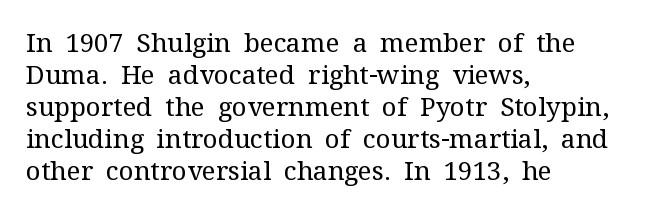
{"italic": "no", "bold": "no", "underline": "no", "align": "left", "line_spacing_ratio": 1.23, "letter_spacing": "normal", "letter_spacing_em": 0.0, "glyph_px": 26}
